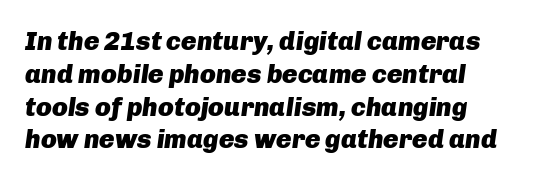
{"italic": "yes", "lean": "right", "slant_degrees": 8, "bold": "yes", "underline": "no", "line_spacing": "normal", "line_spacing_ratio": 1.26, "letter_spacing": "normal", "letter_spacing_em": 0.0, "glyph_px": 26}
